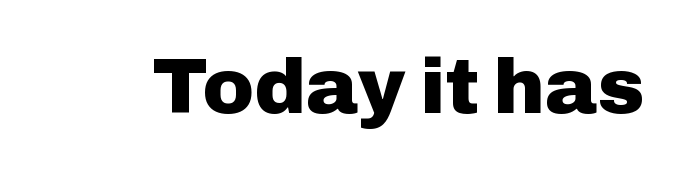
The image shows 78 px heavy sans-serif type, upright; set normal letter spacing, not underlined; low stroke contrast and a medium x-height.
